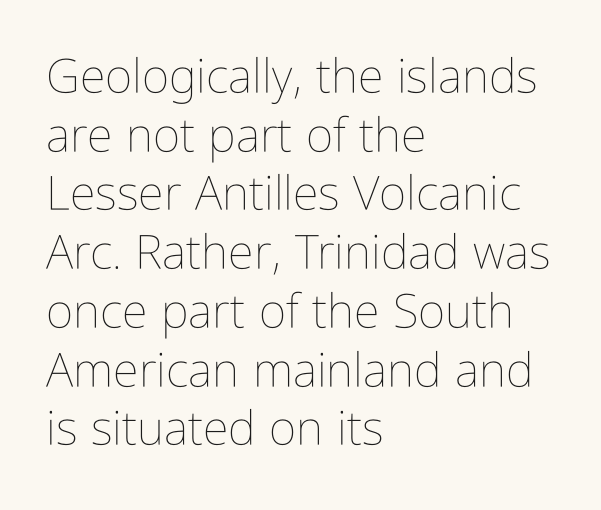
{"italic": "no", "bold": "no", "weight": "thin", "width": "condensed", "stroke_contrast": "low", "x_height": "medium", "monospaced": "no", "underline": "no", "align": "left", "line_spacing": "normal", "line_spacing_ratio": 1.25, "letter_spacing": "normal", "letter_spacing_em": 0.0, "glyph_px": 47}
